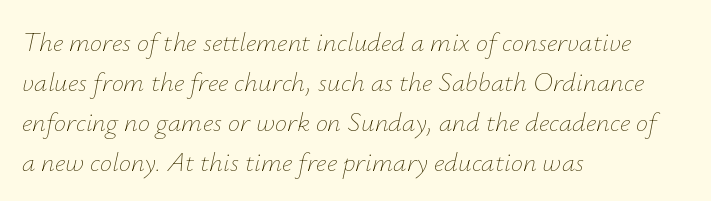
Q: Is the text bold? A: No.
Q: Is the text italic (slanted)? A: Yes, it leans right by about 12 degrees.
Q: Is the text underlined? A: No.
Q: How is the paragraph aligned? A: Left-aligned.
Q: Is the spacing between letters normal or unusually wide? A: Normal.
Q: Is the spacing between lines tight, normal or loose? A: Normal.
